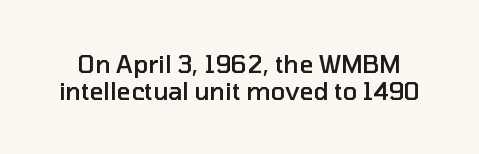
The image shows 24 px text type, upright; set tight line spacing (1.11x), normal letter spacing, not underlined.
